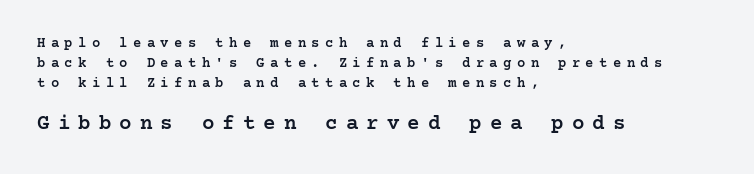
The image shows 21 px text type, upright; set left-aligned, normal line spacing (1.44x), unusually wide letter spacing (+0.38 em), not underlined; the second (bottom) block is 1.5x larger.
